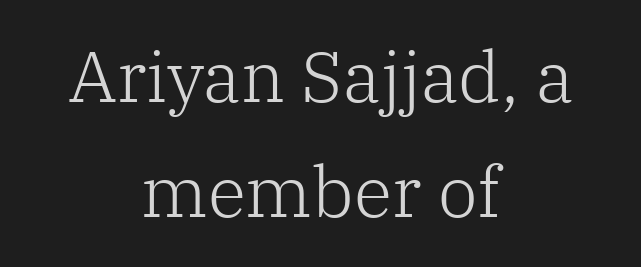
Q: Is the text bold? A: No.
Q: Is the text italic (slanted)? A: No, it is upright.
Q: Is the typeface a serif or a sans-serif typeface? A: Serif.
Q: Is the text underlined? A: No.
Q: How is the paragraph aligned? A: Centered.
Q: Is the spacing between letters normal or unusually wide? A: Normal.
Q: Is the spacing between lines tight, normal or loose? A: Normal.
Q: Width (condensed, normal, or wide)? A: Normal.
Q: Stroke contrast? A: Low.
Q: x-height? A: Medium.
Q: Monospaced? A: No.
